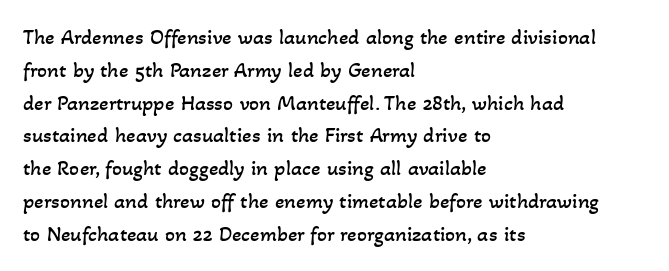
Q: Is the text bold? A: No.
Q: Is the text underlined? A: No.
Q: How is the paragraph aligned? A: Left-aligned.
Q: Is the spacing between letters normal or unusually wide? A: Normal.
Q: Is the spacing between lines tight, normal or loose? A: Normal.
